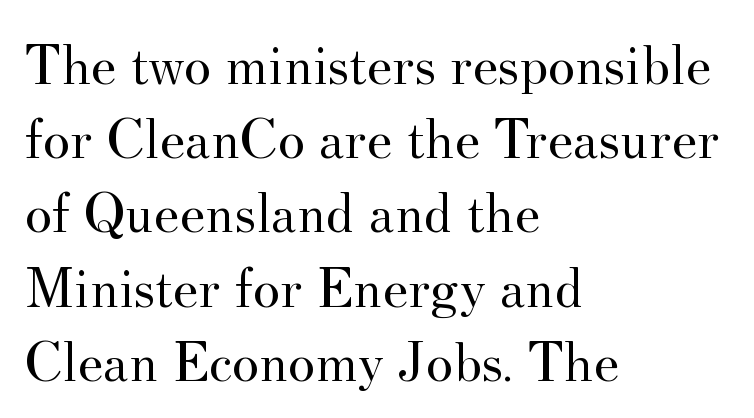
The image shows 58 px regular-weight serif type, upright; set left-aligned, normal line spacing (1.28x), normal letter spacing, not underlined; medium stroke contrast and a small x-height.
